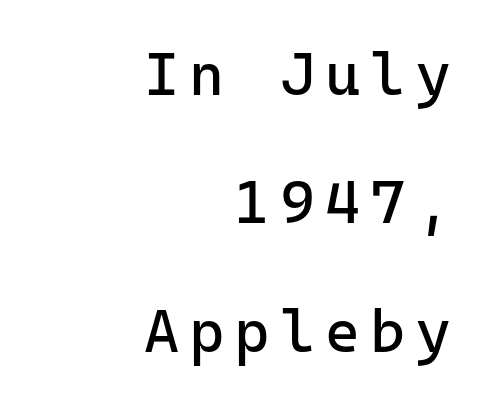
You could count columns in this text — the font is strictly monospaced. This sample trades compactness for vertical openness between lines. Observe the absence of serifs on each vertical stroke in this sample. This sample is right-justified, so line beginnings fall wherever the words allow. When letters stand straight like this, we call the style roman or upright.
